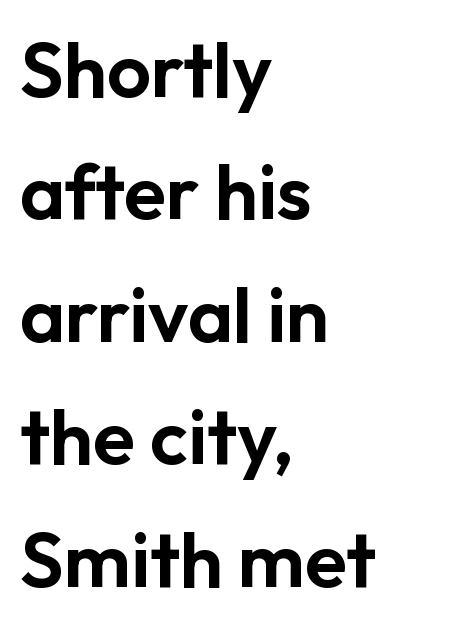
Think of a printed novel: that variable character pitch is what you see here. Honestly, the letter spacing is just normal — you wouldn't notice it. Descenders hang freely into open space. The ragged edge is on the right, which tells us the setting is flush left.
